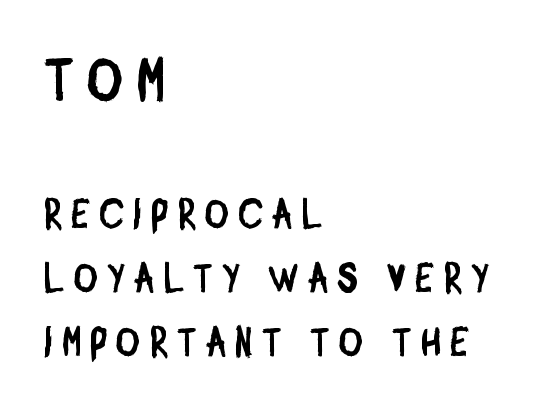
Just letters on the line, the space beneath them empty. You could not count columns in this text — the font is proportionally spaced. The space between consecutive lines is moderate. Between these two stacked blocks, the higher one wins on size. The rendering anchors every line to the left-hand side. The line texture is sparse and dotted thanks to wide tracking.
